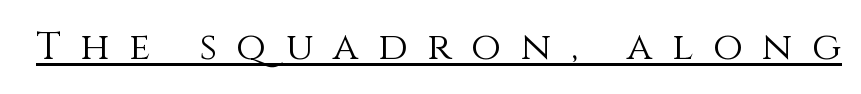
Q: Is the text bold? A: No.
Q: Is the text italic (slanted)? A: No, it is upright.
Q: Is the text underlined? A: Yes.
Q: Is the spacing between letters normal or unusually wide? A: Unusually wide.
Q: Width (condensed, normal, or wide)? A: Normal.
Q: Stroke contrast? A: Medium.
Q: x-height? A: Large.
Q: Monospaced? A: No.
